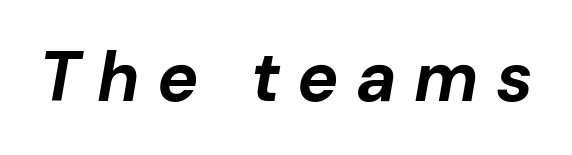
Set as a true bold cut, around the 700 mark. Is this a fixed-width face? No — the glyphs have proportional, varying widths. Emphasis-style slanted type is in use. Underlining? Definitely not there.
